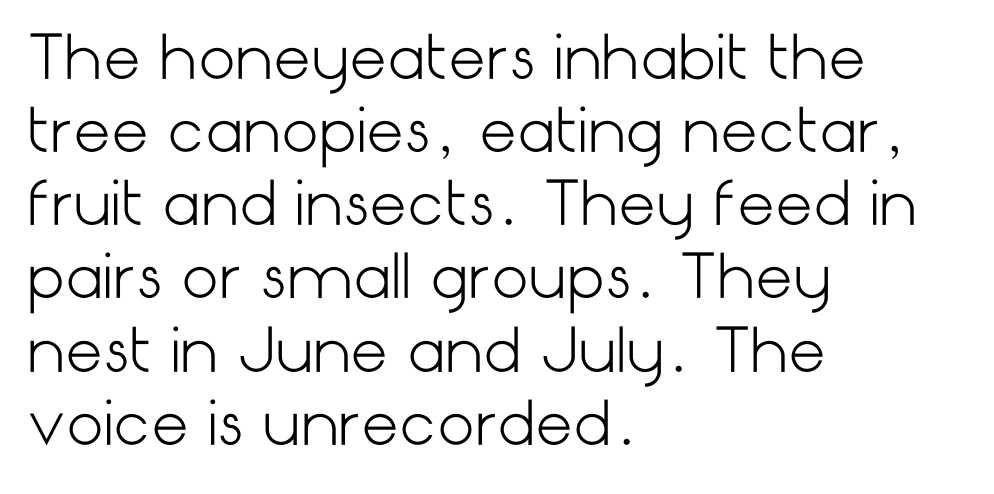
A typesetter would call this zero additional tracking. Honestly, there is no underline to notice here at all. Line beginnings align vertically; line endings do not. Serifs: no, the terminals of the letterforms are clean. The characters are drawn with everyday or finer stroke widths. Style check: upright.
